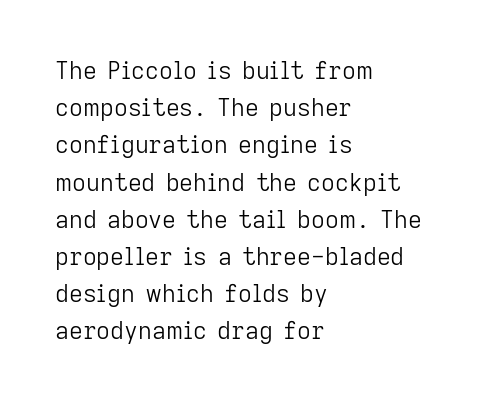
Ordinary non-slanted type is in use. This sample uses plain, unmodified letter spacing. Has an underline been added? It has not. The designer left line spacing at the default. The cut favours lightness, reaching ordinary text weight at its darkest. Layout note: lines flush left.
